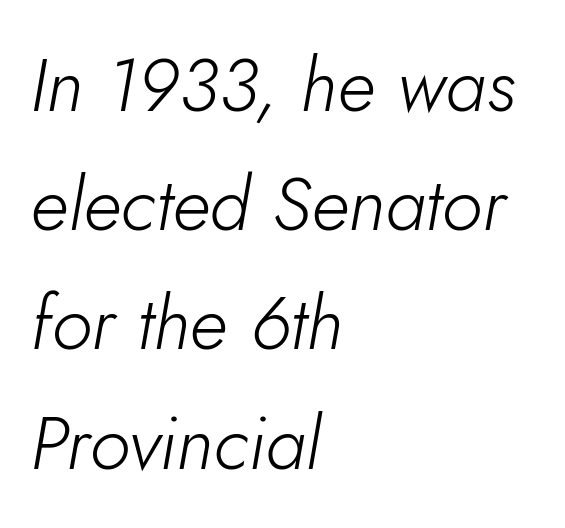
The image shows 75 px light type, italic (leaning right); set left-aligned, normal line spacing (1.59x), normal letter spacing, not underlined; low stroke contrast and a small x-height.
